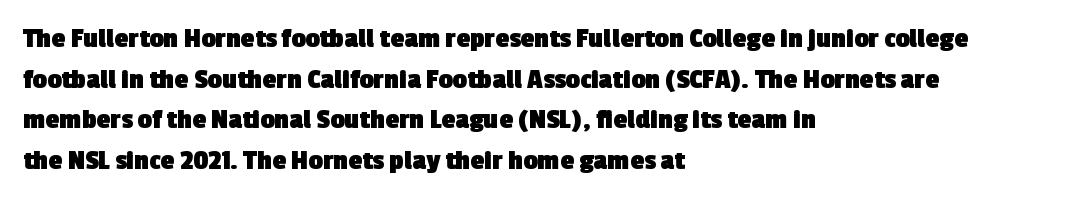
The image shows 28 px heavy sans-serif type; set left-aligned, normal line spacing (1.45x), normal letter spacing, not underlined; a medium x-height.
